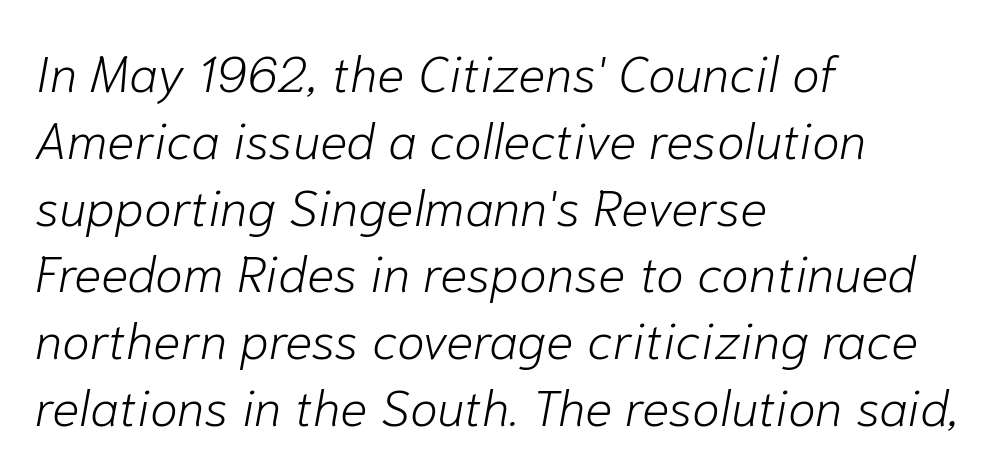
The image shows 51 px light type, italic (leaning right); set left-aligned, normal line spacing (1.31x), normal letter spacing, not underlined; low stroke contrast and a medium x-height.
